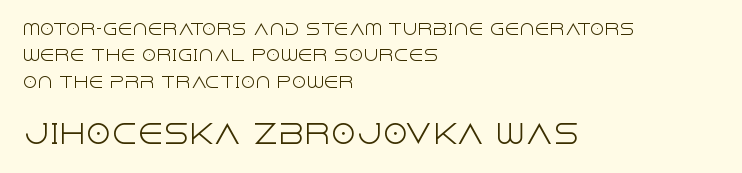
Q: Is the text bold? A: No.
Q: Is the text italic (slanted)? A: No, it is upright.
Q: Is the text underlined? A: No.
Q: How is the paragraph aligned? A: Left-aligned.
Q: Is the spacing between letters normal or unusually wide? A: Normal.
Q: Which block of text is set in a larger size, the first (top) or the second (bottom)? A: The second (bottom) one.
